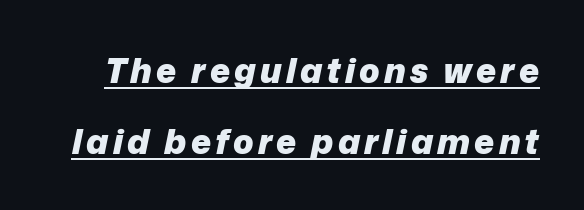
The passage shown is underscored from start to finish. The leading is generous, giving the passage an open texture. This sample has the flowing, uneven cadence of proportional lettering. Strong, thick strokes mark this as bold type.
